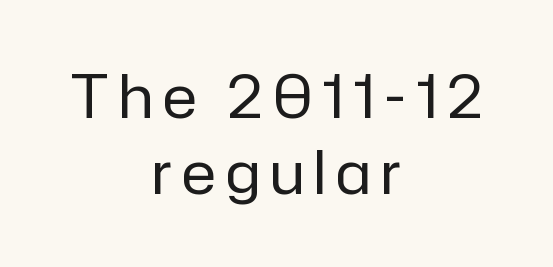
Q: Is the text bold? A: No.
Q: Is the text italic (slanted)? A: No, it is upright.
Q: Is the typeface a serif or a sans-serif typeface? A: Sans-serif.
Q: Is the text underlined? A: No.
Q: How is the paragraph aligned? A: Centered.
Q: Is the spacing between lines tight, normal or loose? A: Normal.
Q: Width (condensed, normal, or wide)? A: Normal.
Q: Stroke contrast? A: Low.
Q: x-height? A: Medium.
Q: Monospaced? A: No.
